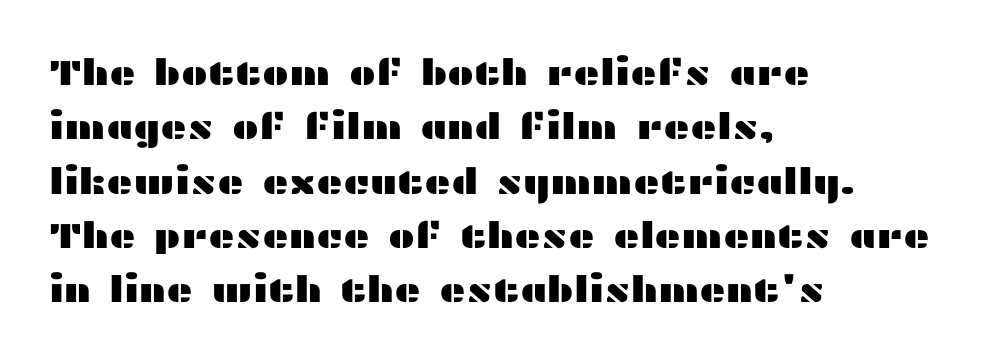
{"serif": "no", "italic": "no", "width": "wide", "stroke_contrast": "medium", "x_height": "medium", "monospaced": "no", "underline": "no", "align": "left", "line_spacing": "normal", "line_spacing_ratio": 1.51, "letter_spacing": "normal", "letter_spacing_em": 0.0, "glyph_px": 36}
